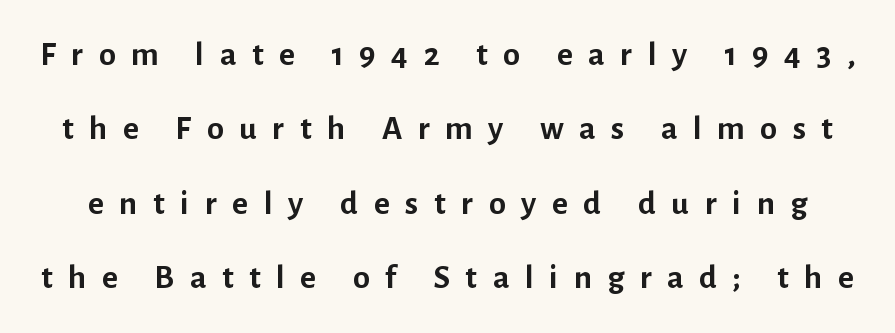
The gaps between neighbouring characters are conspicuously large. The face used here is a sans, in the tradition of grotesques and geometrics. Note the varied advance widths — an 'i' is clearly narrower than an 'm'. Rendered with straight, roman letterforms. You could fit nearly another row in the gap between these rows. The area under the type is left untouched.
